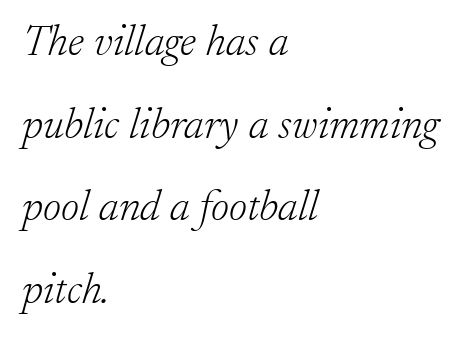
The image shows 44 px light serif type, italic (leaning right); set left-aligned, line spacing 1.88x, normal letter spacing, not underlined; low stroke contrast and a small x-height.
